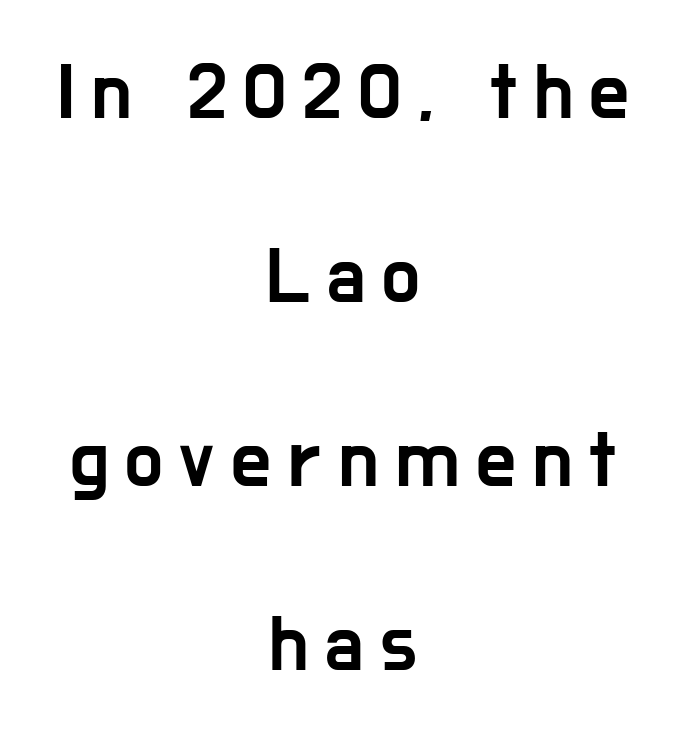
The lines are spread far apart with generous leading. Designer's note — italics off, roman on. The foot of each line stays bare and open. Short and long lines alike share a common midpoint.
